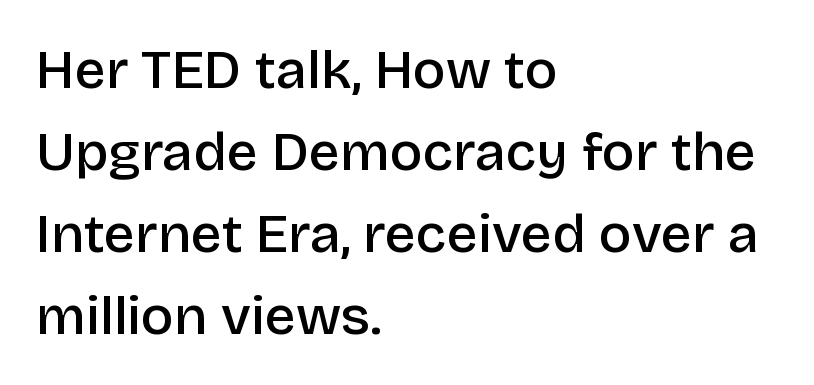
The typesetting leans somewhat heavy: a semibold. The ragged edge is on the right, which tells us the setting is flush left. Is this a fixed-width face? No — the glyphs have proportional, varying widths. The rendering uses a moderate line-height, typical for paragraphs.
